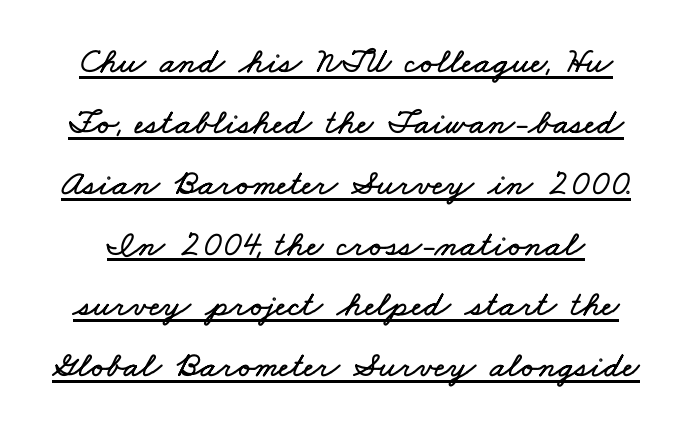
The image shows 36 px wide type; set normal line spacing (1.69x), normal letter spacing, underlined; low stroke contrast and a small x-height.
